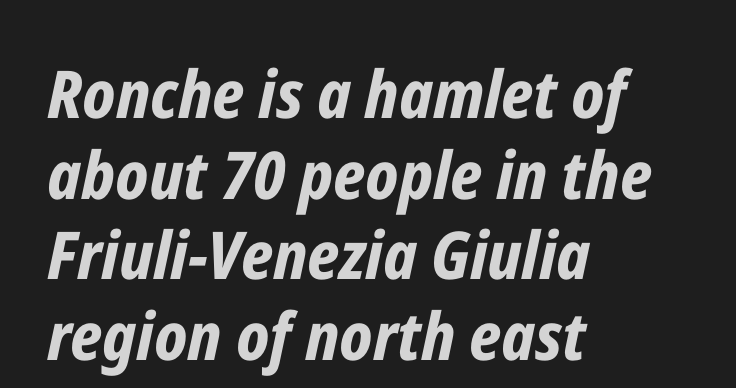
The image shows 66 px bold, condensed type, italic (leaning right); set left-aligned, line spacing 1.22x, normal letter spacing, not underlined; low stroke contrast and a medium x-height.
